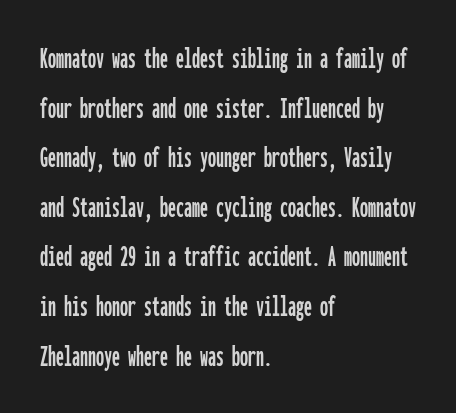
{"serif": "no", "italic": "no", "width": "condensed", "stroke_contrast": "low", "x_height": "medium", "monospaced": "yes", "underline": "no", "align": "left", "line_spacing": "normal", "line_spacing_ratio": 1.55, "letter_spacing": "normal", "letter_spacing_em": 0.0, "glyph_px": 32}
